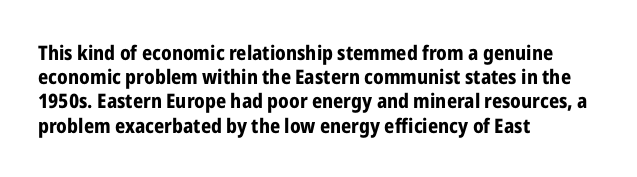
The image shows 20 px bold type, upright; set left-aligned, line spacing 1.21x, normal letter spacing, not underlined.
